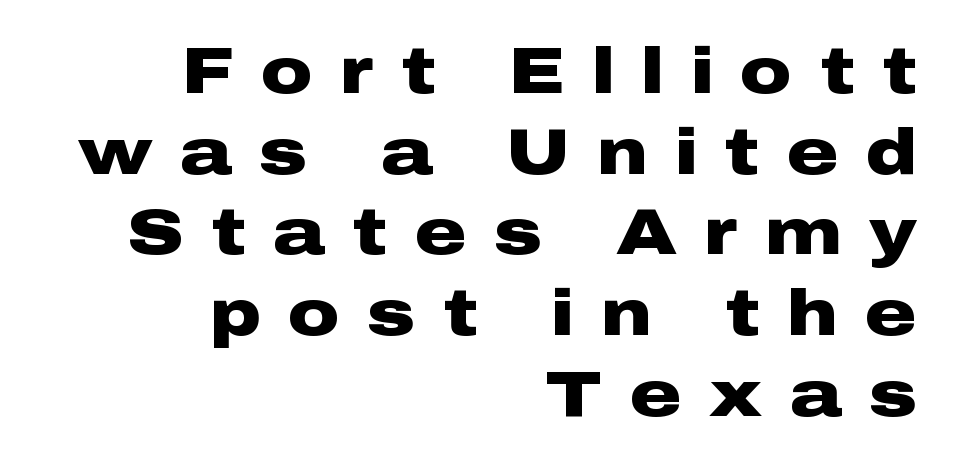
Q: Is the text bold? A: Yes.
Q: Is the text italic (slanted)? A: No, it is upright.
Q: Is the typeface a serif or a sans-serif typeface? A: Sans-serif.
Q: Is the text underlined? A: No.
Q: How is the paragraph aligned? A: Right-aligned.
Q: Is the spacing between letters normal or unusually wide? A: Unusually wide.
Q: Is the spacing between lines tight, normal or loose? A: Normal.
Q: Width (condensed, normal, or wide)? A: Wide.
Q: Stroke contrast? A: Low.
Q: x-height? A: Medium.
Q: Monospaced? A: No.
